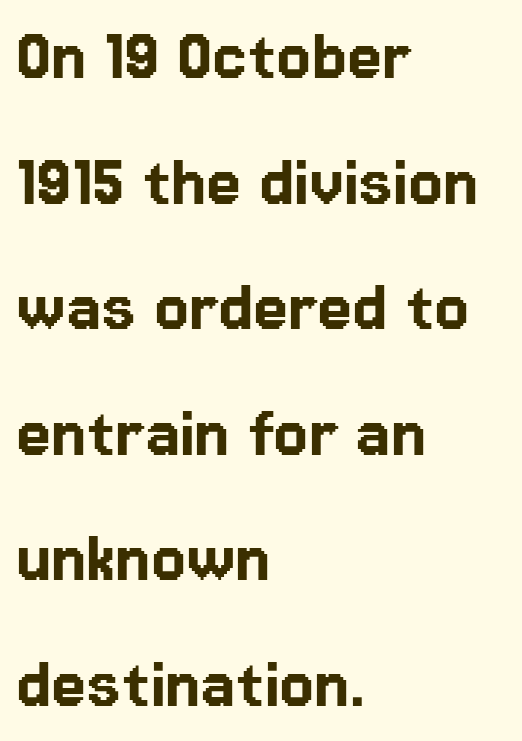
Q: Is the text italic (slanted)? A: No, it is upright.
Q: Is the typeface a serif or a sans-serif typeface? A: Sans-serif.
Q: Is the text underlined? A: No.
Q: How is the paragraph aligned? A: Left-aligned.
Q: Is the spacing between letters normal or unusually wide? A: Normal.
Q: Is the spacing between lines tight, normal or loose? A: Normal.
Q: Width (condensed, normal, or wide)? A: Normal.
Q: Stroke contrast? A: Low.
Q: x-height? A: Medium.
Q: Monospaced? A: No.
